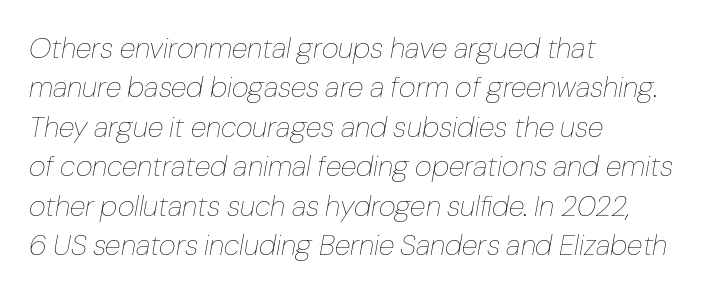
This rendering uses left alignment, leaving the right contour irregular. The cut favours lightness, reaching ordinary text weight at its darkest. Look at the tracking — it's just the regular setting, nothing added. The baseline area is clear. Does the leading feel generous? No, just average. Note the varied advance widths — an 'i' is clearly narrower than an 'm'.
